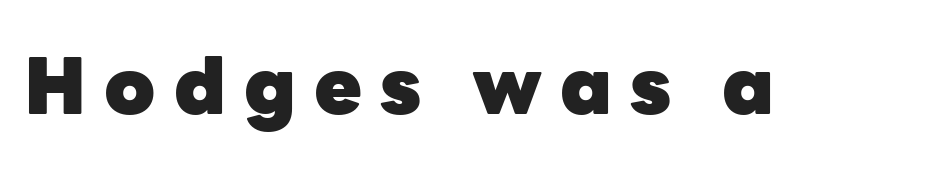
Do the characters align in a grid? No, the font is proportional. The specimen omits any rule beneath the text block's lines. Each word looks stretched out because of the extra space between its letters. Strong, thick strokes mark this as bold type.
